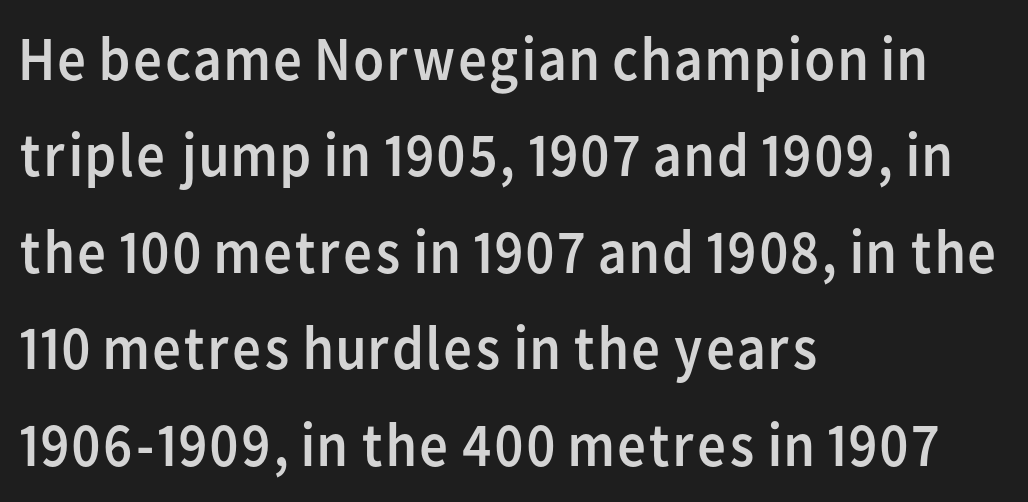
The image shows 63 px regular-weight sans-serif type, upright; set left-aligned, normal line spacing (1.53x), normal letter spacing, not underlined; low stroke contrast and a medium x-height.
